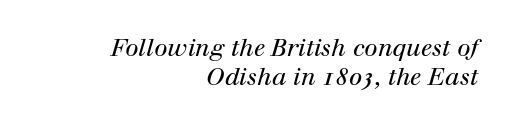
{"italic": "yes", "lean": "right", "slant_degrees": 12, "bold": "no", "underline": "no", "align": "right", "line_spacing_ratio": 1.21, "letter_spacing": "normal", "letter_spacing_em": 0.0, "glyph_px": 24}
